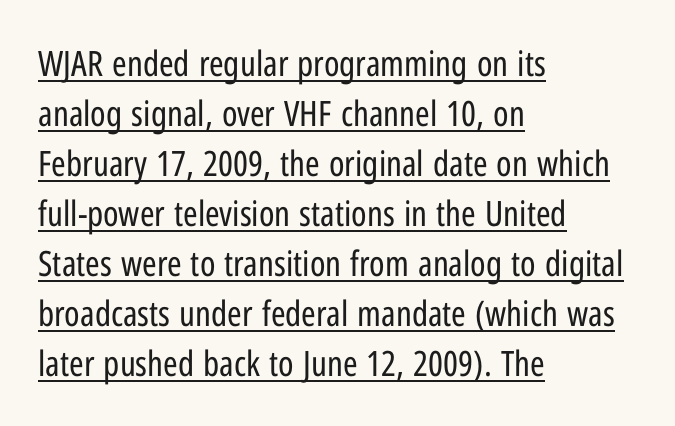
{"serif": "no", "italic": "no", "bold": "no", "weight": "regular", "width": "condensed", "stroke_contrast": "low", "x_height": "medium", "monospaced": "no", "underline": "yes", "align": "left", "line_spacing": "normal", "line_spacing_ratio": 1.43, "letter_spacing": "normal", "letter_spacing_em": 0.0, "glyph_px": 35}
